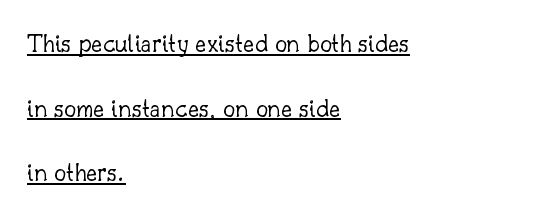
{"italic": "no", "bold": "no", "underline": "yes", "align": "left", "line_spacing": "loose", "line_spacing_ratio": 2.39, "letter_spacing": "normal", "letter_spacing_em": 0.0, "glyph_px": 27}
